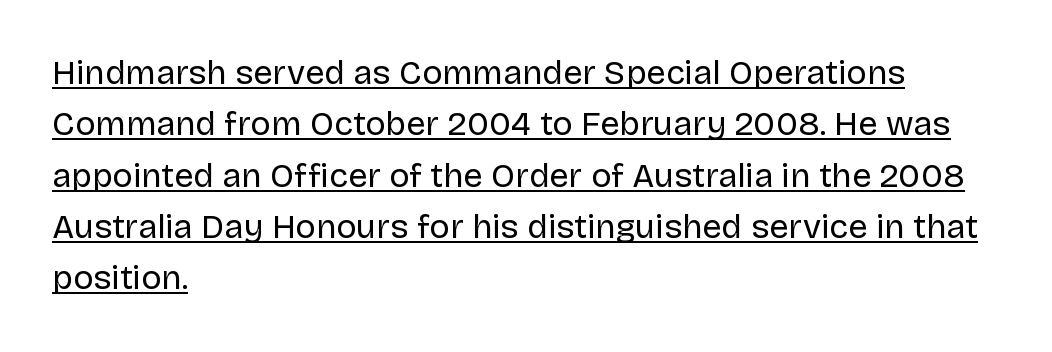
{"serif": "no", "italic": "no", "bold": "no", "weight": "regular", "width": "normal", "stroke_contrast": "low", "x_height": "large", "monospaced": "no", "underline": "yes", "align": "left", "line_spacing": "normal", "line_spacing_ratio": 1.51, "letter_spacing": "normal", "letter_spacing_em": 0.0, "glyph_px": 34}
